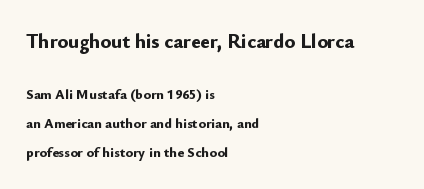
{"italic": "no", "bold": "yes", "underline": "no", "align": "left", "line_spacing": "loose", "line_spacing_ratio": 2.09, "letter_spacing": "normal", "letter_spacing_em": 0.0, "larger_block": "first", "size_ratio": 1.43, "glyph_px": 20}
